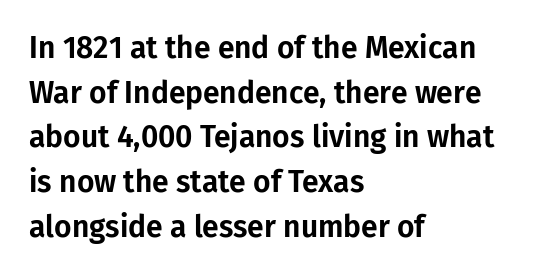
The image shows 30 px sans-serif type, upright; set left-aligned, normal line spacing (1.49x), normal letter spacing, not underlined; low stroke contrast and a medium x-height.
